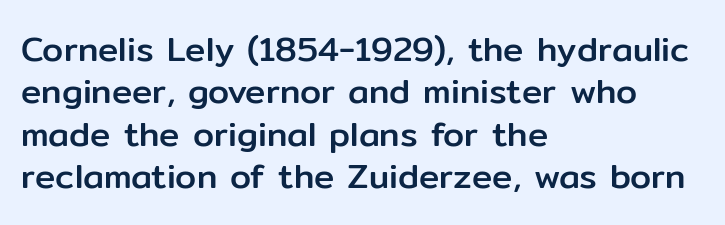
{"serif": "no", "italic": "no", "width": "normal", "stroke_contrast": "low", "x_height": "medium", "monospaced": "no", "underline": "no", "align": "left", "line_spacing": "normal", "line_spacing_ratio": 1.25, "letter_spacing": "normal", "letter_spacing_em": 0.0, "glyph_px": 34}
